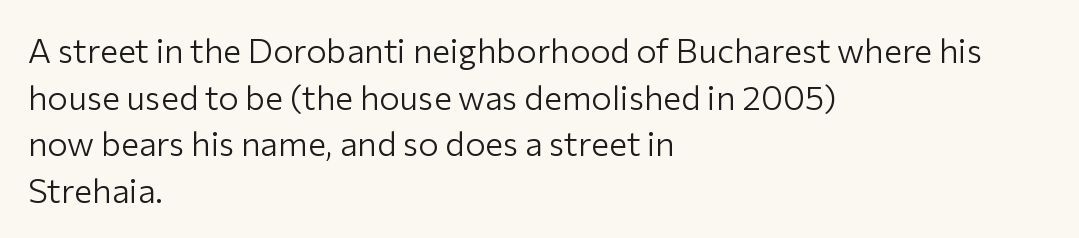
{"serif": "no", "italic": "no", "bold": "no", "weight": "light", "width": "normal", "stroke_contrast": "low", "x_height": "medium", "monospaced": "no", "underline": "no", "align": "left", "line_spacing": "normal", "line_spacing_ratio": 1.37, "letter_spacing": "normal", "letter_spacing_em": 0.0, "glyph_px": 34}
